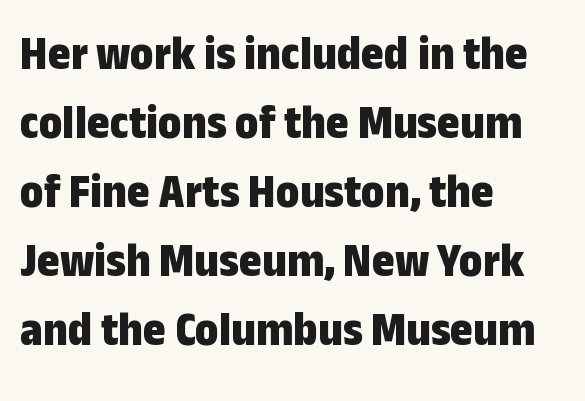
Q: Is the text bold? A: Yes.
Q: Is the text italic (slanted)? A: No, it is upright.
Q: Is the typeface a serif or a sans-serif typeface? A: Sans-serif.
Q: Is the text underlined? A: No.
Q: How is the paragraph aligned? A: Left-aligned.
Q: Is the spacing between letters normal or unusually wide? A: Normal.
Q: Is the spacing between lines tight, normal or loose? A: Normal.
Q: Width (condensed, normal, or wide)? A: Condensed.
Q: Stroke contrast? A: Low.
Q: x-height? A: Medium.
Q: Monospaced? A: No.
